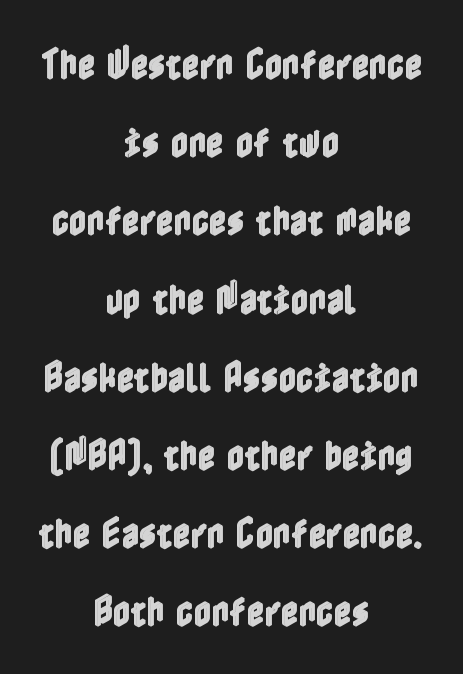
The lines are spread far apart with generous leading. Caption: standard tracking, unaltered. The whitespace from short lines is split evenly between both sides. No word sits above an underline.
